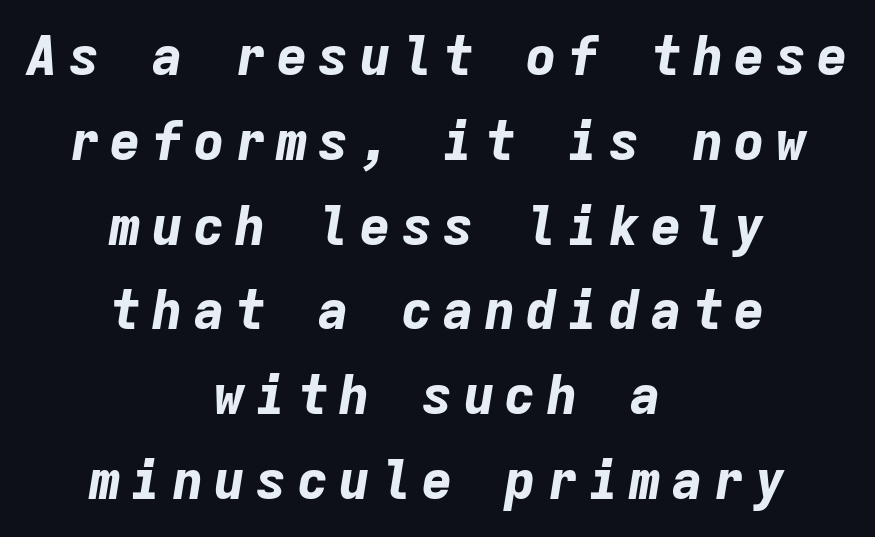
Q: Is the text bold? A: Yes.
Q: Is the text italic (slanted)? A: Yes, it leans right by about 9 degrees.
Q: Is the text underlined? A: No.
Q: How is the paragraph aligned? A: Centered.
Q: Is the spacing between lines tight, normal or loose? A: Normal.
Q: Width (condensed, normal, or wide)? A: Normal.
Q: Stroke contrast? A: Low.
Q: x-height? A: Medium.
Q: Monospaced? A: Yes.
